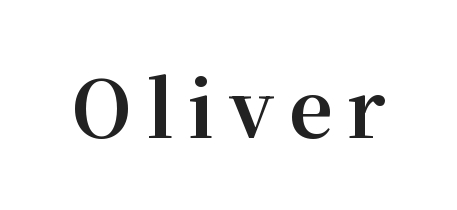
Q: Is the text bold? A: Yes.
Q: Is the text italic (slanted)? A: No, it is upright.
Q: Is the typeface a serif or a sans-serif typeface? A: Serif.
Q: Is the text underlined? A: No.
Q: Width (condensed, normal, or wide)? A: Normal.
Q: Stroke contrast? A: Medium.
Q: x-height? A: Medium.
Q: Monospaced? A: No.
